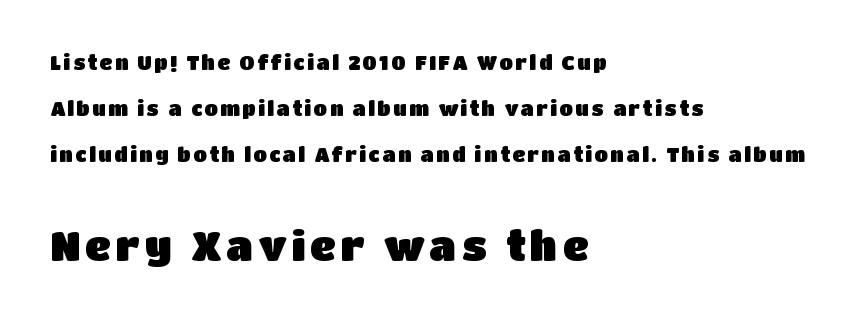
{"serif": "no", "italic": "no", "width": "normal", "stroke_contrast": "low", "x_height": "large", "monospaced": "no", "underline": "no", "align": "left", "line_spacing": "loose", "line_spacing_ratio": 2.3, "larger_block": "second", "size_ratio": 2.05, "glyph_px": 41}
